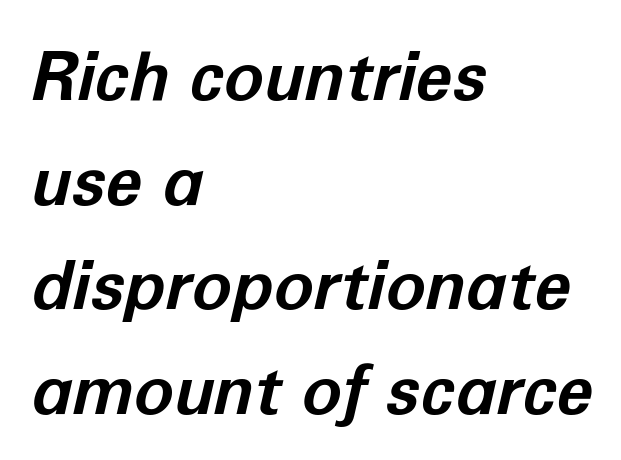
The image shows 67 px bold type, italic (leaning right); set left-aligned, normal line spacing (1.56x), normal letter spacing, not underlined; low stroke contrast and a medium x-height.
